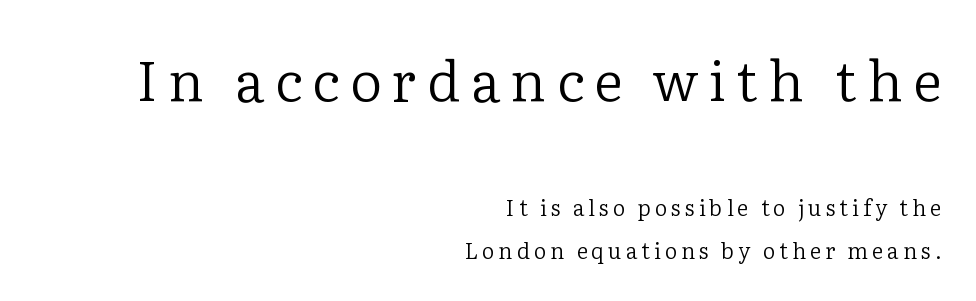
The image shows 56 px regular-weight serif type, upright; set right-aligned, loose line spacing (1.96x), not underlined; the first (top) block is 2.55x larger; low stroke contrast and a medium x-height.
